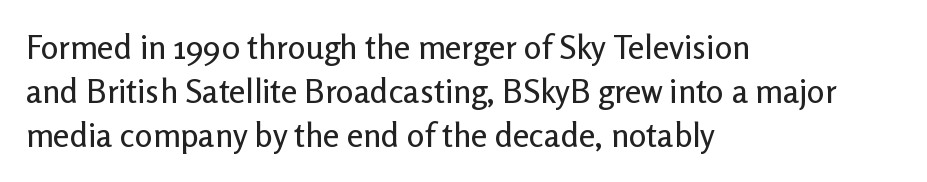
Nobody drew a line under any word here. A typesetter would call this zero additional tracking. Short and long lines alike share a common starting point at left. The designer left line spacing at the default. The face used here is proportionally spaced, like ordinary book or web type. This sample uses a sans-serif face.
